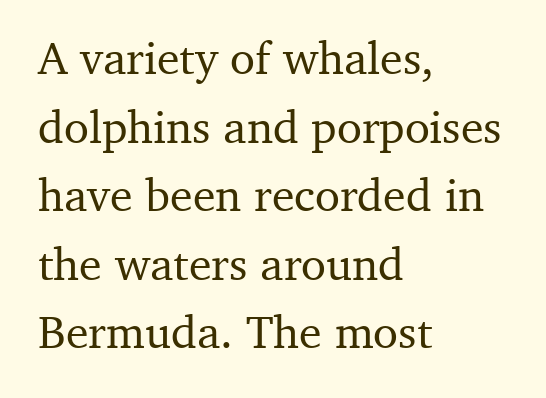
{"serif": "yes", "italic": "no", "width": "normal", "stroke_contrast": "medium", "x_height": "medium", "monospaced": "no", "underline": "no", "align": "left", "line_spacing": "normal", "line_spacing_ratio": 1.49, "letter_spacing": "normal", "letter_spacing_em": 0.0, "glyph_px": 46}
